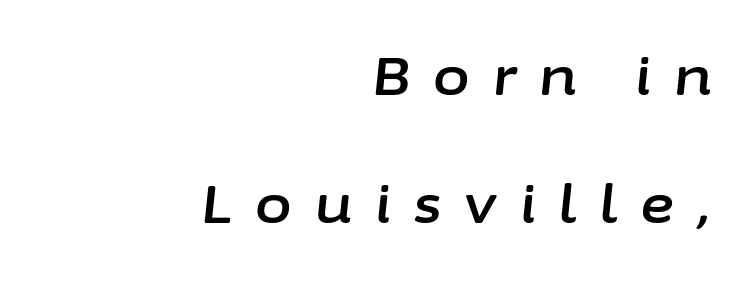
The paragraph has a hard right edge and a soft left edge. The face used here has a pronounced slope to its letters. A clean baseline with only descenders dipping below it. The face used here is rendered with a markedly widened letterfit.
